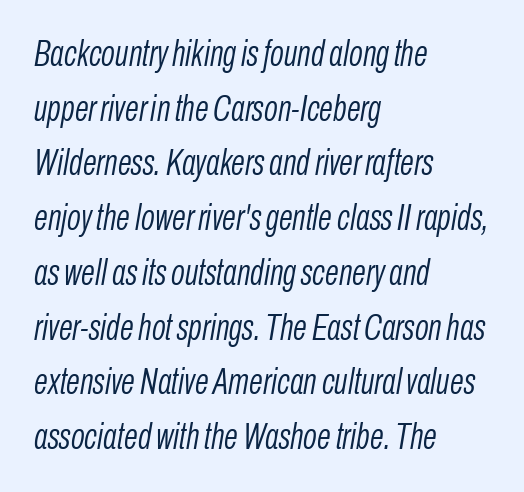
This rendering leaves character spacing at its baseline value. Weight: regular or lighter. Proportional: the letters do not fall into vertical columns. This sample is left-justified, so line endings fall wherever the words run out.
